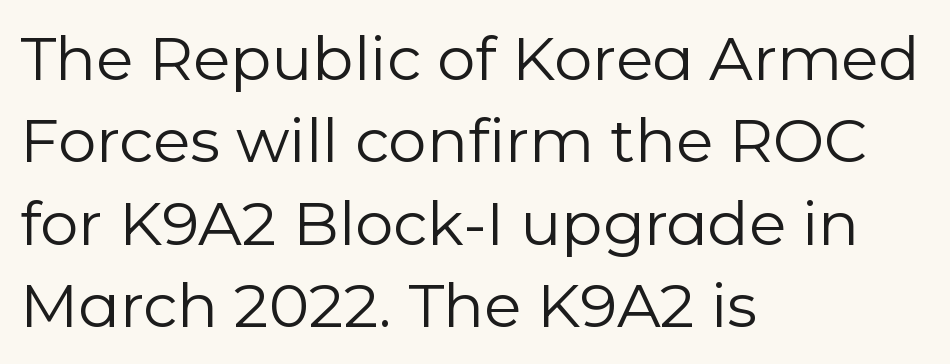
{"serif": "no", "italic": "no", "bold": "no", "weight": "regular", "width": "normal", "stroke_contrast": "low", "x_height": "medium", "monospaced": "no", "underline": "no", "align": "left", "line_spacing": "normal", "line_spacing_ratio": 1.35, "letter_spacing": "normal", "letter_spacing_em": 0.0, "glyph_px": 61}
